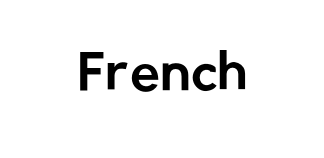
The image shows 48 px sans-serif type, upright; set normal letter spacing, not underlined; low stroke contrast and a medium x-height.
